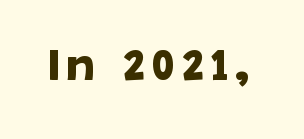
Plenty of ink on the page — the face is bold. The letters advance in unequal steps, a hallmark of proportional type. Grotesque or geometric, the face here clearly has no serifs. Any mark beneath the type? The region is blank.
